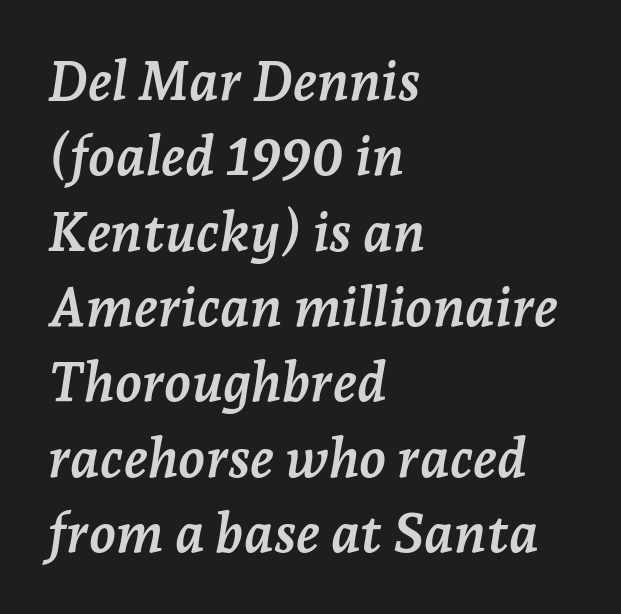
Q: Is the text bold? A: Yes.
Q: Is the text italic (slanted)? A: Yes, it leans right by about 7 degrees.
Q: Is the typeface a serif or a sans-serif typeface? A: Serif.
Q: Is the text underlined? A: No.
Q: How is the paragraph aligned? A: Left-aligned.
Q: Is the spacing between letters normal or unusually wide? A: Normal.
Q: Is the spacing between lines tight, normal or loose? A: Normal.
Q: Width (condensed, normal, or wide)? A: Normal.
Q: Stroke contrast? A: Low.
Q: x-height? A: Medium.
Q: Monospaced? A: No.
